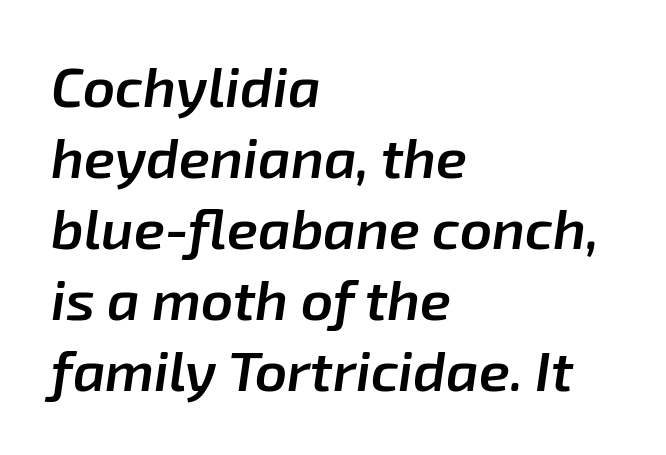
{"italic": "yes", "lean": "right", "slant_degrees": 8, "bold": "semi", "weight": "semibold", "width": "normal", "stroke_contrast": "low", "x_height": "medium", "monospaced": "no", "underline": "no", "align": "left", "line_spacing": "normal", "line_spacing_ratio": 1.27, "letter_spacing": "normal", "letter_spacing_em": 0.0, "glyph_px": 56}
